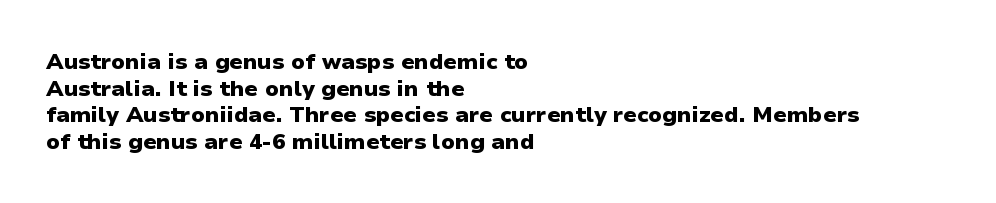
The image shows 22 px bold type, upright; set left-aligned, line spacing 1.21x, normal letter spacing, not underlined.
